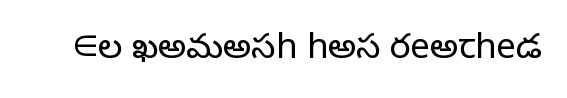
A typesetter would label this face a sans. A roman cut, with each character standing at attention. Type without underlining. Proportional: the letters do not fall into vertical columns. The characters are drawn with everyday or finer stroke widths.
